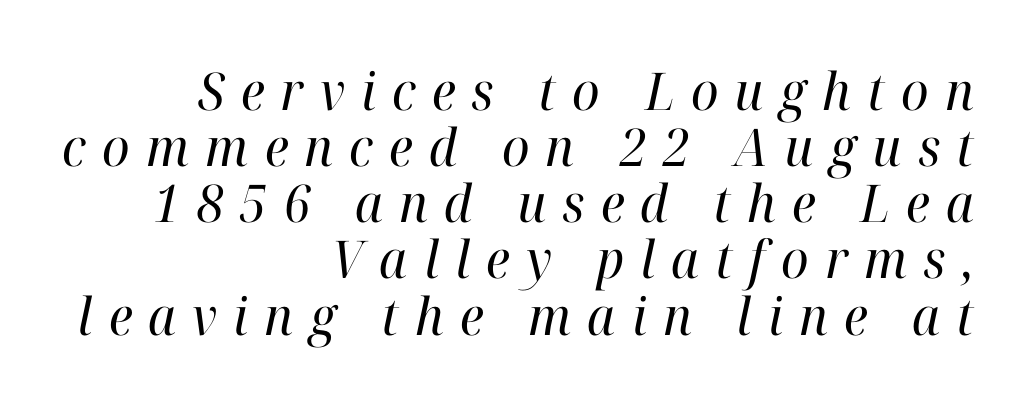
The image shows 52 px regular-weight serif type, italic (leaning right); set right-aligned, tight line spacing (1.08x), unusually wide letter spacing (+0.31 em), not underlined; high stroke contrast and a medium x-height.
